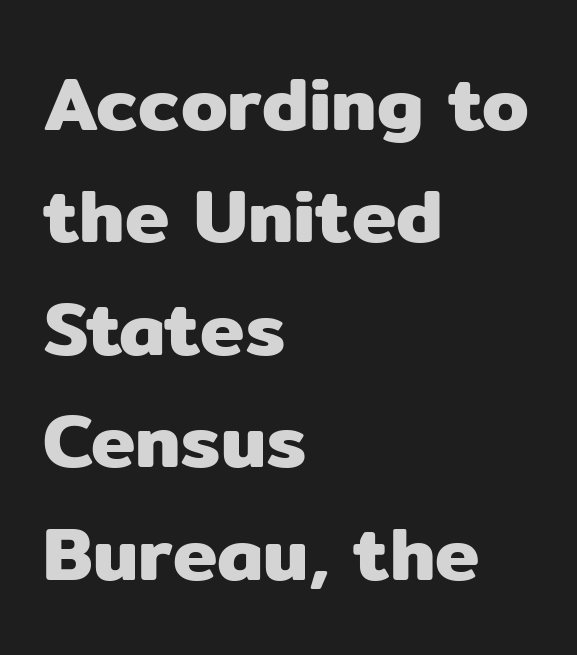
Q: Is the text italic (slanted)? A: No, it is upright.
Q: Is the typeface a serif or a sans-serif typeface? A: Sans-serif.
Q: Is the text underlined? A: No.
Q: How is the paragraph aligned? A: Left-aligned.
Q: Is the spacing between letters normal or unusually wide? A: Normal.
Q: Is the spacing between lines tight, normal or loose? A: Normal.
Q: Width (condensed, normal, or wide)? A: Normal.
Q: Stroke contrast? A: Low.
Q: x-height? A: Medium.
Q: Monospaced? A: No.
